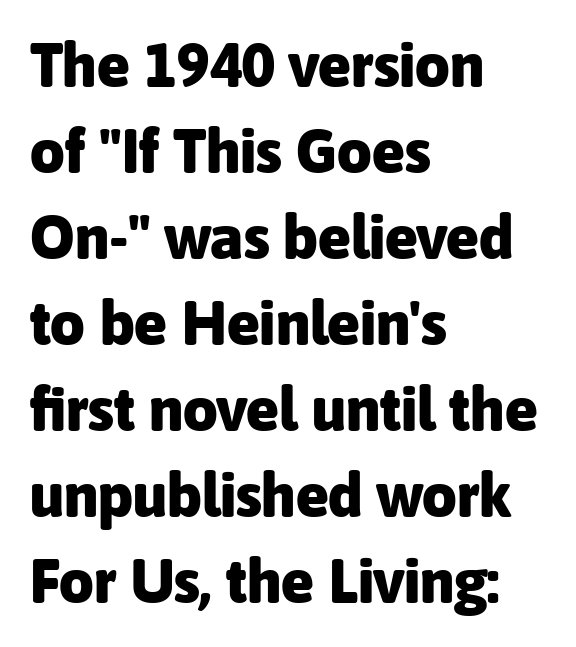
Q: Is the text bold? A: Yes.
Q: Is the text italic (slanted)? A: No, it is upright.
Q: Is the typeface a serif or a sans-serif typeface? A: Sans-serif.
Q: Is the text underlined? A: No.
Q: How is the paragraph aligned? A: Left-aligned.
Q: Is the spacing between letters normal or unusually wide? A: Normal.
Q: Is the spacing between lines tight, normal or loose? A: Normal.
Q: Width (condensed, normal, or wide)? A: Normal.
Q: Stroke contrast? A: Low.
Q: x-height? A: Medium.
Q: Monospaced? A: No.
